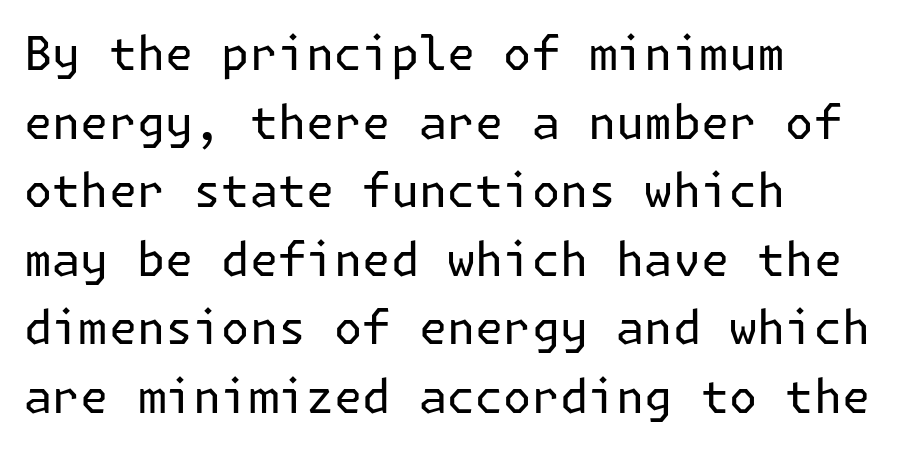
The image shows 47 px regular-weight sans-serif type, upright; set left-aligned, normal line spacing (1.46x), normal letter spacing, not underlined; low stroke contrast and a medium x-height.
